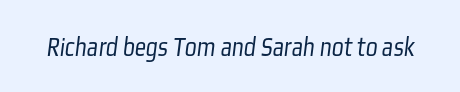
The image shows 28 px light, condensed sans-serif type; set normal letter spacing, not underlined; low stroke contrast and a medium x-height.
